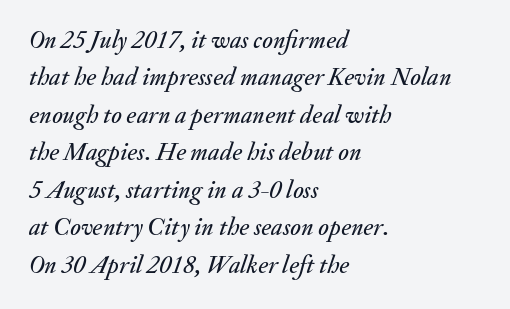
The ragged edge is on the right, which tells us the setting is flush left. These lines keep a tight, regular rhythm from letter to letter. These lines sit exactly where default settings would place them. The passage shown is not underscored anywhere. Italic? Definitely — the glyphs are oblique.
